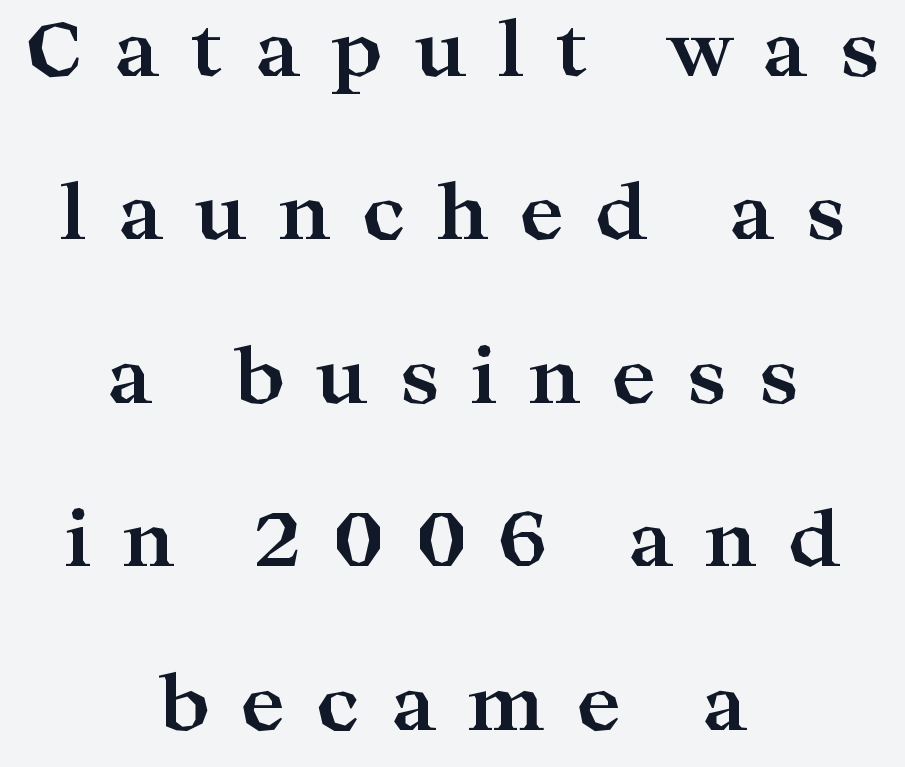
Q: Is the text bold? A: Yes.
Q: Is the text italic (slanted)? A: No, it is upright.
Q: Is the typeface a serif or a sans-serif typeface? A: Serif.
Q: Is the text underlined? A: No.
Q: How is the paragraph aligned? A: Centered.
Q: Is the spacing between letters normal or unusually wide? A: Unusually wide.
Q: Is the spacing between lines tight, normal or loose? A: Loose.
Q: Width (condensed, normal, or wide)? A: Wide.
Q: Stroke contrast? A: High.
Q: x-height? A: Medium.
Q: Monospaced? A: No.
